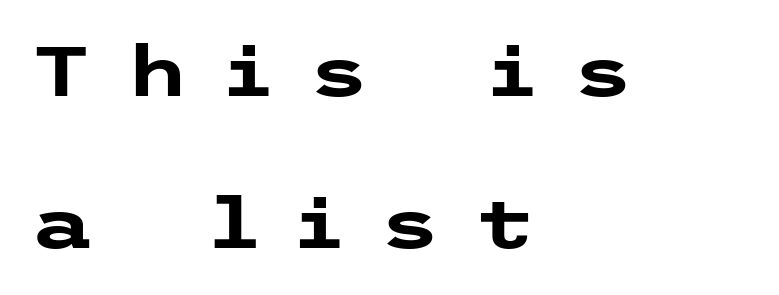
Q: Is the text bold? A: Yes.
Q: Is the text italic (slanted)? A: No, it is upright.
Q: Is the typeface a serif or a sans-serif typeface? A: Sans-serif.
Q: Is the text underlined? A: No.
Q: How is the paragraph aligned? A: Left-aligned.
Q: Is the spacing between letters normal or unusually wide? A: Unusually wide.
Q: Is the spacing between lines tight, normal or loose? A: Loose.
Q: Width (condensed, normal, or wide)? A: Wide.
Q: Stroke contrast? A: Low.
Q: x-height? A: Medium.
